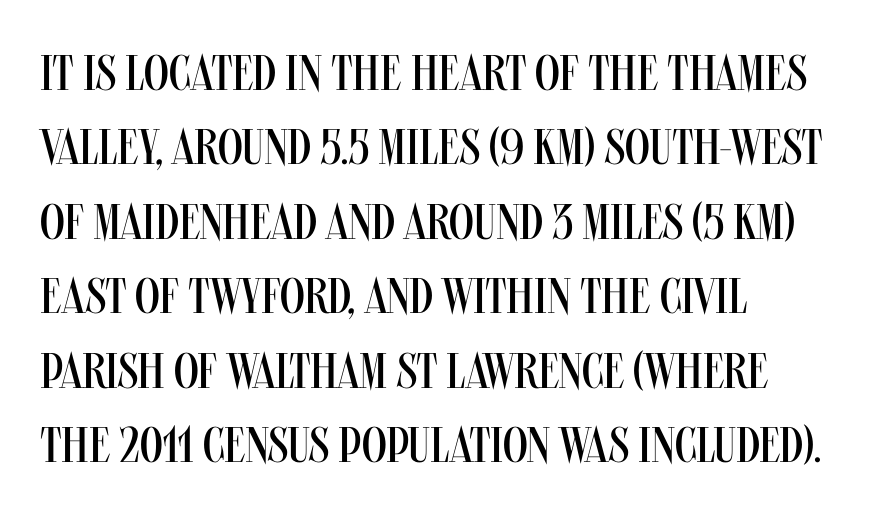
Q: Is the text bold? A: No.
Q: Is the text italic (slanted)? A: No, it is upright.
Q: Is the typeface a serif or a sans-serif typeface? A: Sans-serif.
Q: Is the text underlined? A: No.
Q: How is the paragraph aligned? A: Left-aligned.
Q: Is the spacing between letters normal or unusually wide? A: Normal.
Q: Is the spacing between lines tight, normal or loose? A: Normal.
Q: Width (condensed, normal, or wide)? A: Condensed.
Q: Stroke contrast? A: Medium.
Q: x-height? A: Large.
Q: Monospaced? A: No.
